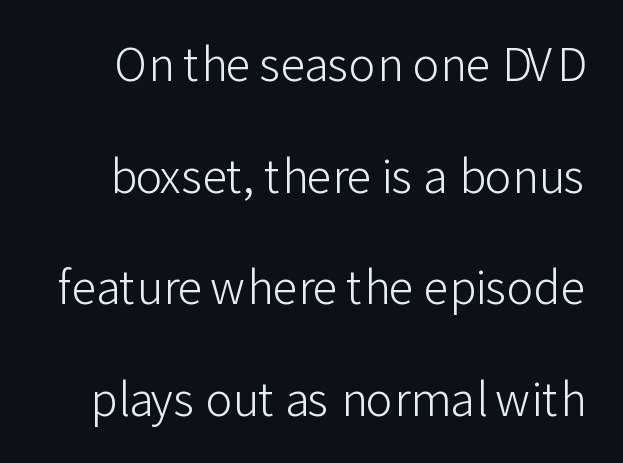
The image shows 45 px light sans-serif type, upright; set loose line spacing (2.48x), normal letter spacing, not underlined; low stroke contrast and a medium x-height.
